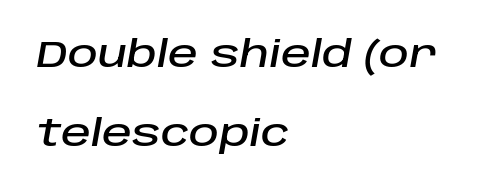
Does extra space separate the letters? No, they use regular spacing. A clean baseline with only descenders dipping below it. Horizontal alignment here is leftward, the default for most running prose. There's an unmistakable incline to the writing here. Is this a fixed-width face? No — the glyphs have proportional, varying widths.
